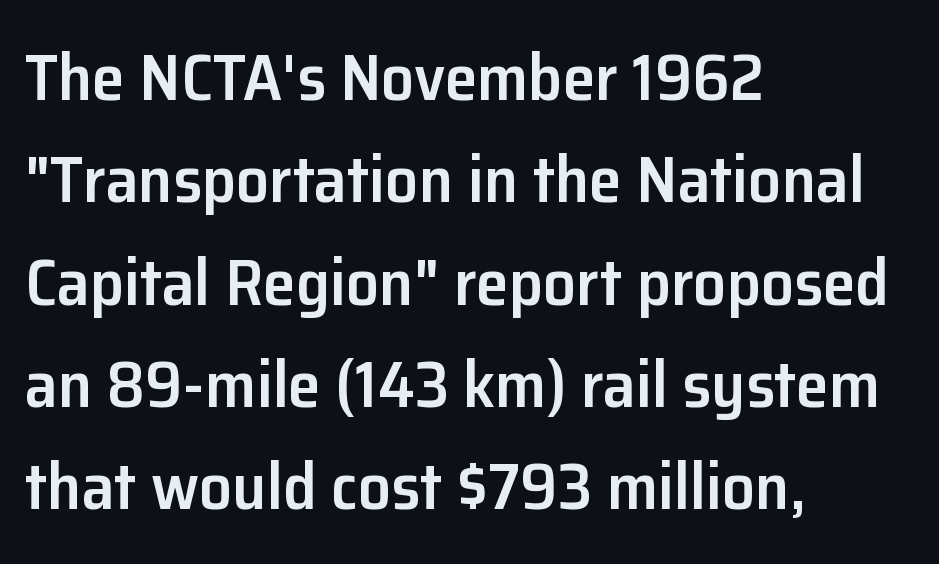
In CSS terms this would be text-align: left. Tracking here is standard; glyphs follow each other at the usual distance. Summary of vertical rhythm: regular, with standard interline spacing. Has an underline been added? It has not. These lines were composed using upright roman letters.
